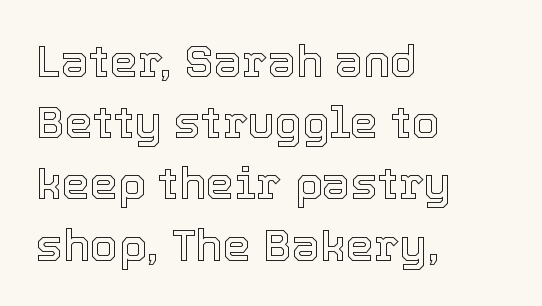
Letters rest on an invisible, unmarked baseline. A classic flush-left, rag-right setting is used for this passage. Characters follow at the spacing the type designer built in. The face used here is proportionally spaced, like ordinary book or web type. Tall strokes in this sample are plumb rather than angled. Evenly set lines give the paragraph a standard silhouette.
